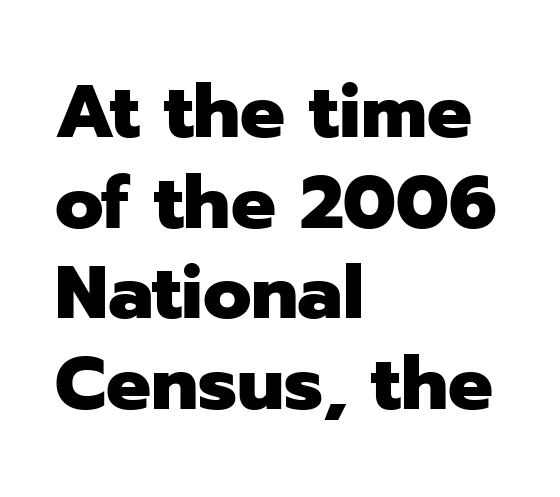
The image shows 75 px heavy sans-serif type, upright; set left-aligned, line spacing 1.21x, normal letter spacing, not underlined; low stroke contrast and a medium x-height.
